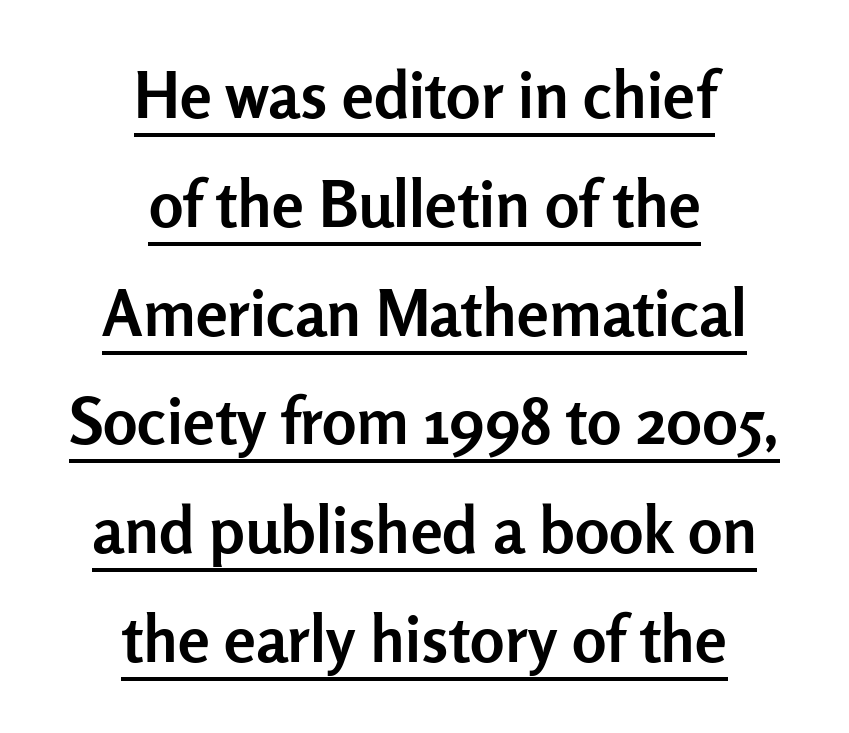
Q: Is the text bold? A: Yes.
Q: Is the text italic (slanted)? A: No, it is upright.
Q: Is the typeface a serif or a sans-serif typeface? A: Sans-serif.
Q: Is the text underlined? A: Yes.
Q: How is the paragraph aligned? A: Centered.
Q: Is the spacing between letters normal or unusually wide? A: Normal.
Q: Is the spacing between lines tight, normal or loose? A: Normal.
Q: Width (condensed, normal, or wide)? A: Normal.
Q: Stroke contrast? A: Low.
Q: x-height? A: Medium.
Q: Monospaced? A: No.
